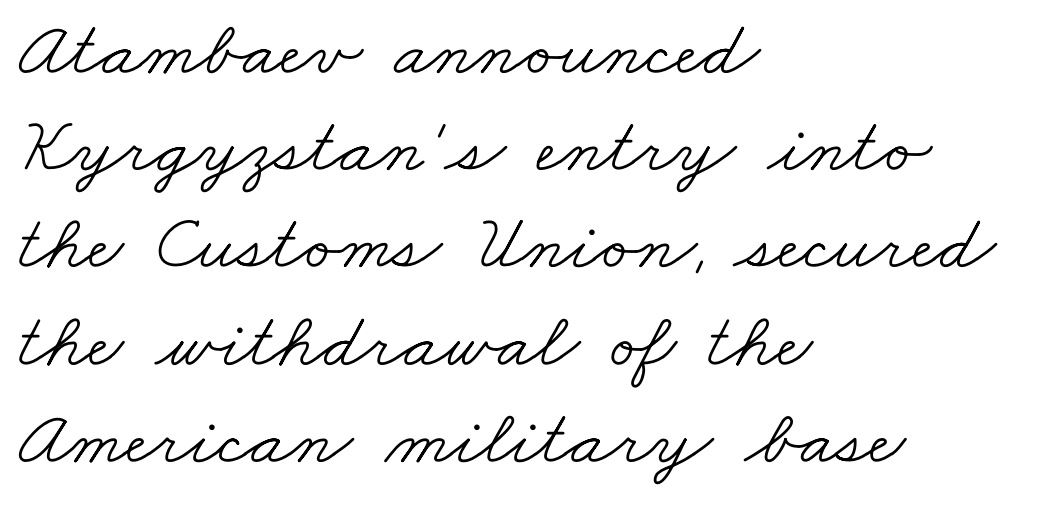
In terms of letterform style, serifs are clearly present. Stems and bowls with no extra thickness — not bold. A classic flush-left, rag-right setting is used for this passage. Underlining? Definitely not there. Caption: standard tracking, unaltered.
